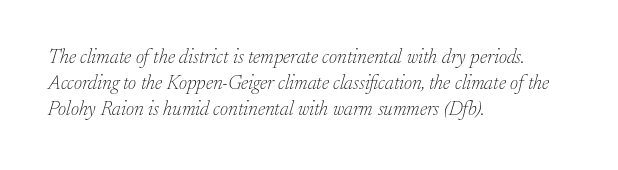
Where is the straight margin? On the left. If you drew a line through each stem, it would be angled. A typesetter would call this leading conventional body-copy spacing. Spacing between characters is what you'd get straight out of the box. Summary of weight: not heavy and not bold. A bare baseline throughout the passage.
